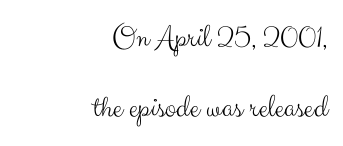
The image shows 33 px light sans-serif type; set right-aligned, loose line spacing (2.11x), normal letter spacing, not underlined; medium stroke contrast and a small x-height.
